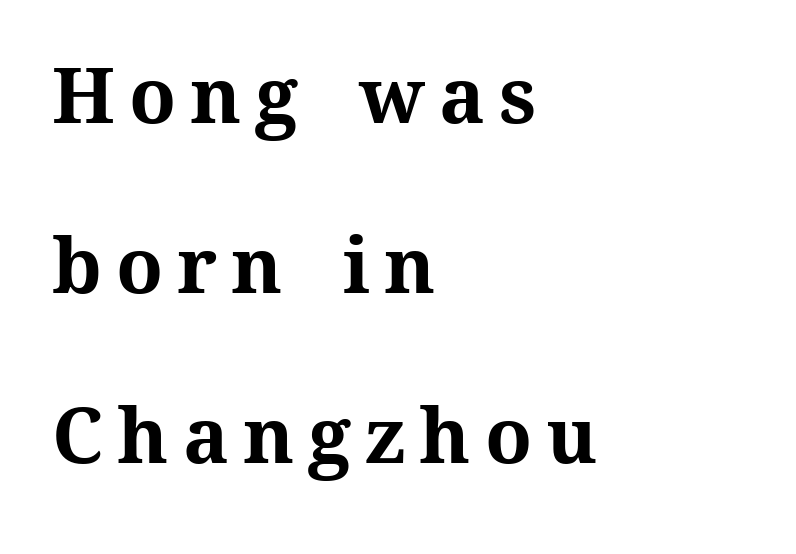
The font is running at its bold setting. Rule under the text: the space is simply empty. Every row of glyphs begins at an identical x-position on the left. These lines stand farther apart than default settings would place them.
